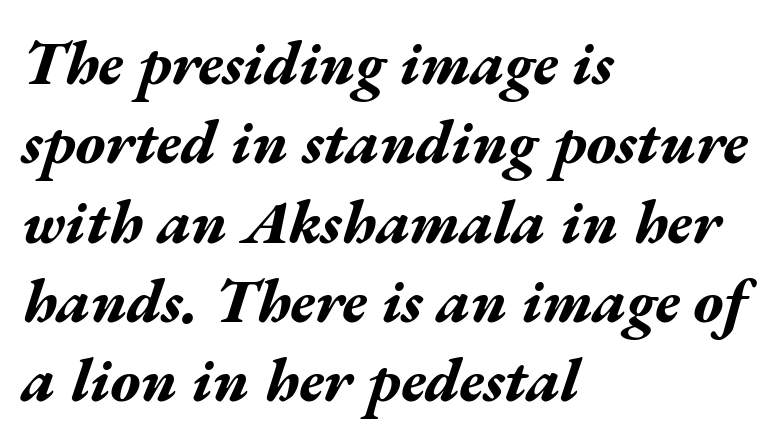
The image shows 61 px bold, wide type, italic (leaning right); set left-aligned, normal line spacing (1.3x), normal letter spacing, not underlined; medium stroke contrast and a medium x-height.
